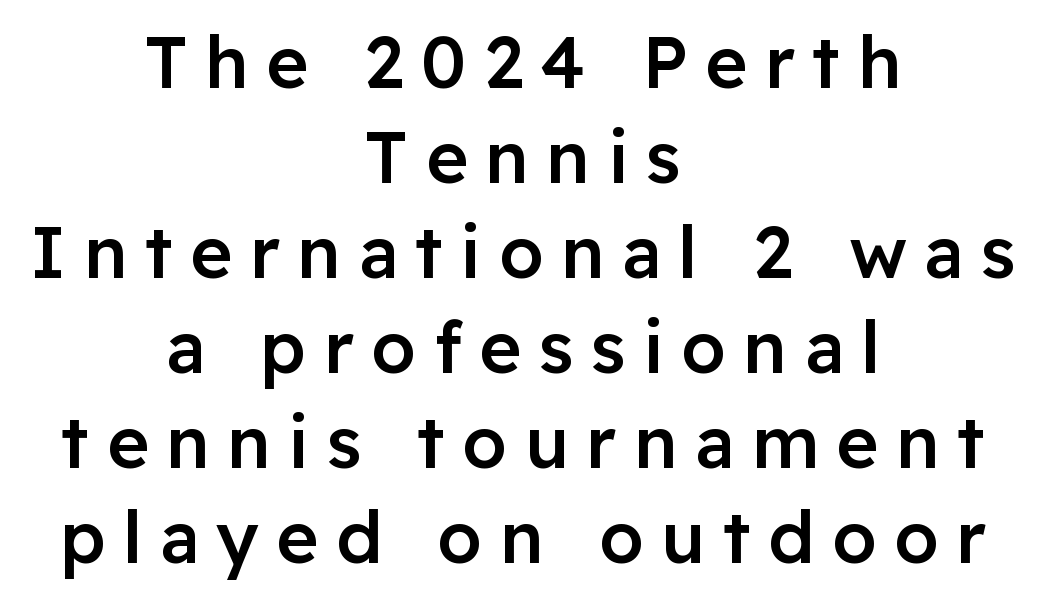
{"serif": "no", "italic": "no", "bold": "semi", "weight": "semibold", "width": "normal", "stroke_contrast": "low", "x_height": "medium", "monospaced": "no", "underline": "no", "align": "center", "line_spacing": "normal", "line_spacing_ratio": 1.32, "letter_spacing": "wide", "letter_spacing_em": 0.24, "glyph_px": 72}
